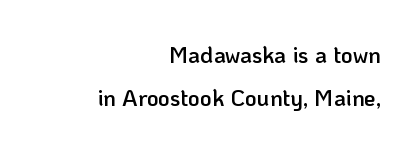
{"italic": "no", "bold": "semi", "underline": "no", "align": "right", "line_spacing_ratio": 1.89, "letter_spacing": "normal", "letter_spacing_em": 0.0, "glyph_px": 23}
